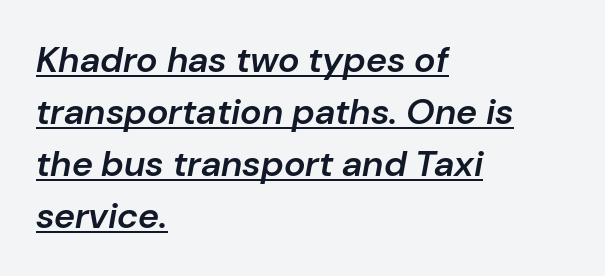
{"italic": "yes", "lean": "right", "slant_degrees": 10, "bold": "semi", "weight": "semibold", "width": "normal", "stroke_contrast": "low", "x_height": "medium", "monospaced": "no", "underline": "yes", "align": "left", "line_spacing": "normal", "line_spacing_ratio": 1.44, "letter_spacing": "normal", "letter_spacing_em": 0.0, "glyph_px": 36}
